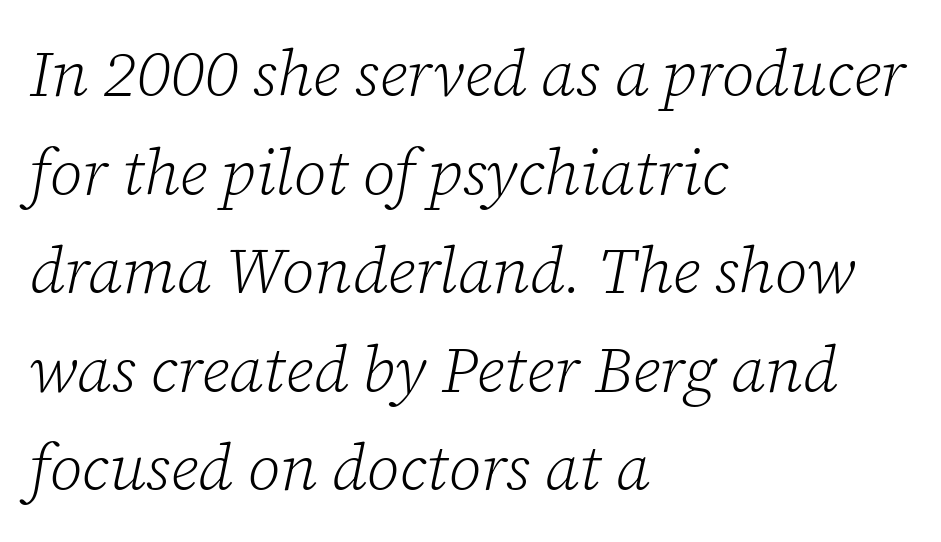
Q: Is the text bold? A: No.
Q: Is the text italic (slanted)? A: Yes, it leans right by about 12 degrees.
Q: Is the typeface a serif or a sans-serif typeface? A: Serif.
Q: Is the text underlined? A: No.
Q: How is the paragraph aligned? A: Left-aligned.
Q: Is the spacing between letters normal or unusually wide? A: Normal.
Q: Is the spacing between lines tight, normal or loose? A: Normal.
Q: Width (condensed, normal, or wide)? A: Normal.
Q: Stroke contrast? A: Low.
Q: x-height? A: Medium.
Q: Monospaced? A: No.
